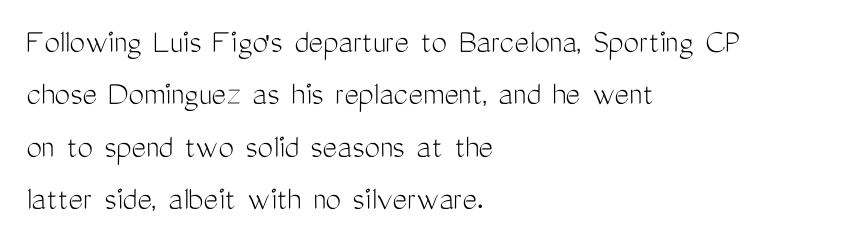
Q: Is the text bold? A: No.
Q: Is the text italic (slanted)? A: No, it is upright.
Q: Is the typeface a serif or a sans-serif typeface? A: Sans-serif.
Q: Is the text underlined? A: No.
Q: How is the paragraph aligned? A: Left-aligned.
Q: Is the spacing between letters normal or unusually wide? A: Normal.
Q: Is the spacing between lines tight, normal or loose? A: Normal.
Q: Width (condensed, normal, or wide)? A: Condensed.
Q: Stroke contrast? A: Medium.
Q: x-height? A: Medium.
Q: Monospaced? A: No.
